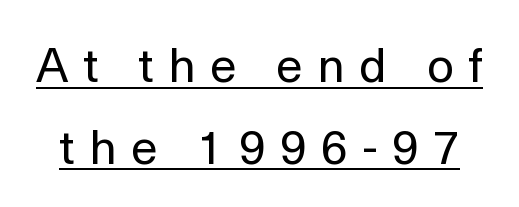
The image shows 48 px regular-weight sans-serif type, upright; set normal line spacing (1.7x), unusually wide letter spacing (+0.3 em), underlined; a medium x-height.
